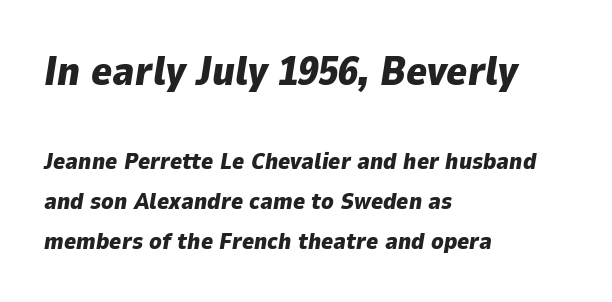
Here the first block reads like a headline and the second like body copy. Every row of glyphs begins at an identical x-position on the left. These lines are rendered in a variable-pitch font. The passage shown is emphatically bold. Italic? Definitely — the glyphs are oblique.
